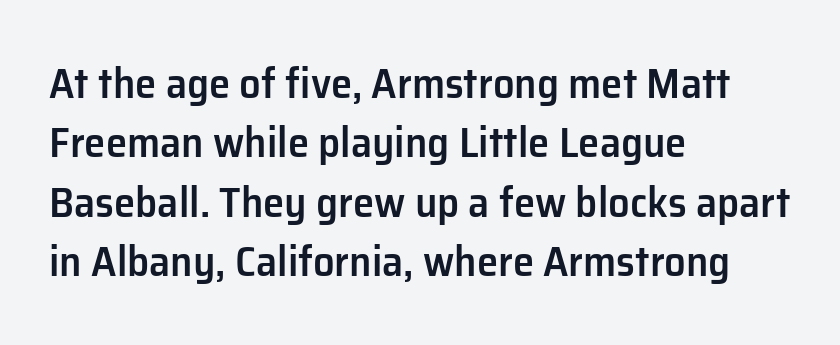
The glyphs have the mass of a demibold cut, below bold. These lines were composed using upright roman letters. Is this a fixed-width face? No — the glyphs have proportional, varying widths. Classification — sans serif. Spacing between characters is what you'd get straight out of the box.
